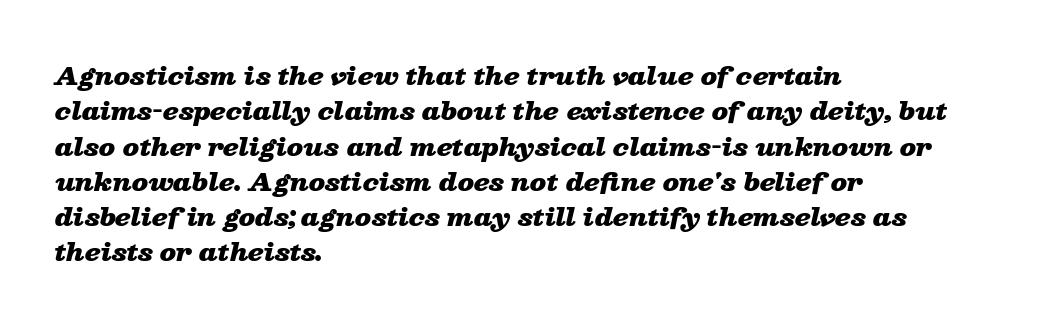
{"italic": "yes", "lean": "right", "slant_degrees": 13, "bold": "yes", "underline": "no", "align": "left", "line_spacing": "normal", "line_spacing_ratio": 1.47, "letter_spacing": "normal", "letter_spacing_em": 0.0, "glyph_px": 24}
